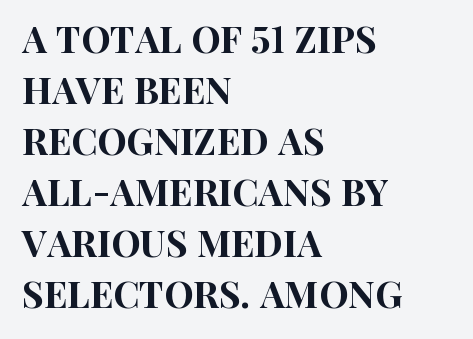
Observe the ordinary spacing: letters are neighbours, not strangers. Character widths vary here, with narrow letters taking less room than wide ones. Are there feet on the stems? There aren't — it's a sans. Unlike italic type, these characters show no tilt at all. Letters rest on an invisible, unmarked baseline.
